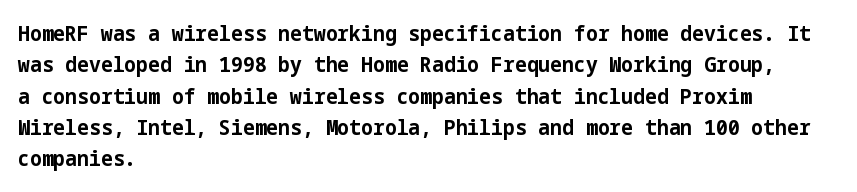
Q: Is the text bold? A: Yes.
Q: Is the text italic (slanted)? A: No, it is upright.
Q: Is the text underlined? A: No.
Q: How is the paragraph aligned? A: Left-aligned.
Q: Is the spacing between letters normal or unusually wide? A: Normal.
Q: Is the spacing between lines tight, normal or loose? A: Normal.
